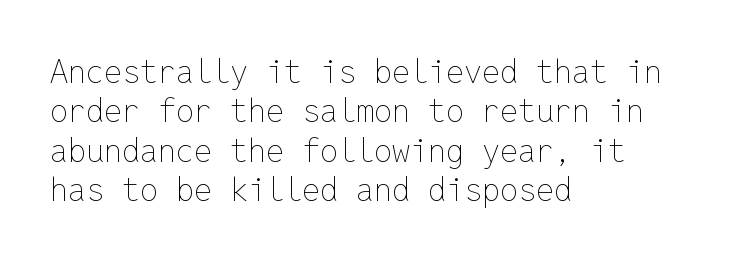
The font is comparable to plain body text, perhaps lighter. Does the copy run flush right? No — it runs flush left. Tall strokes in this sample are plumb rather than angled. Caption: standard tracking, unaltered.
